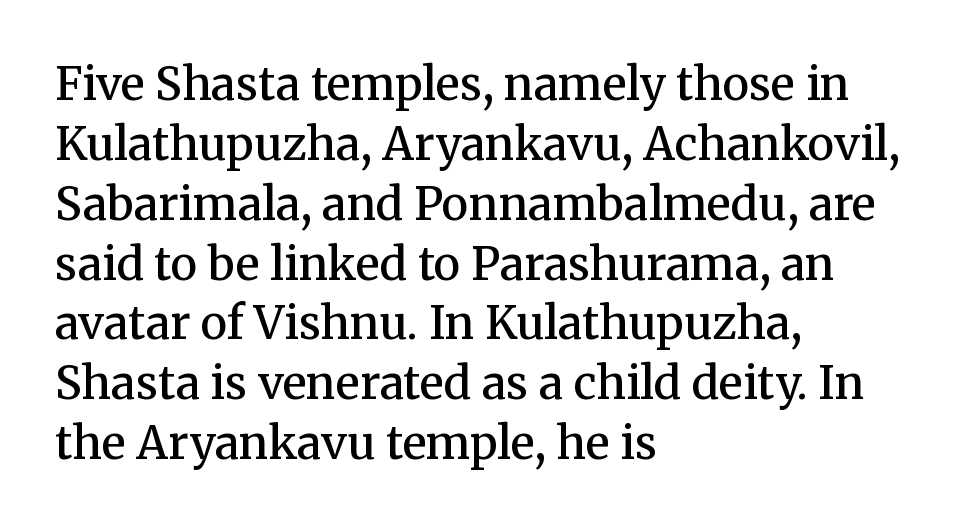
The image shows 45 px semibold serif type, upright; set left-aligned, normal line spacing (1.33x), normal letter spacing, not underlined; medium stroke contrast and a medium x-height.
